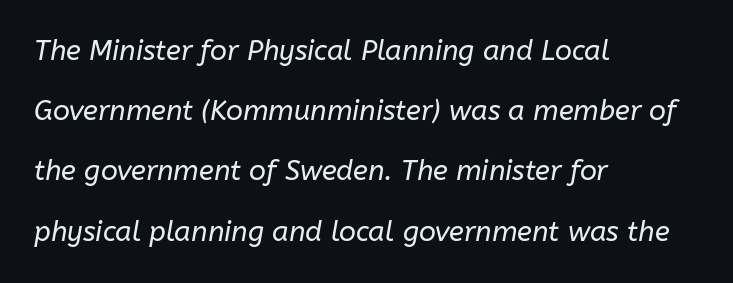
Layout note: lines flush left. You could not count columns in this text — the font is proportionally spaced. Every character sits at an angle, as italics do. Think standard paragraph weight, or any step lighter than that.
